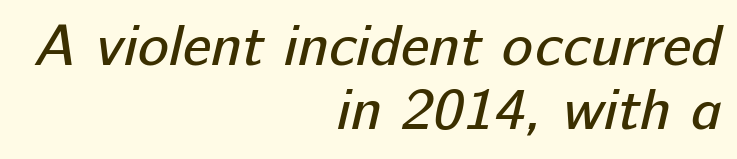
{"serif": "no", "bold": "no", "weight": "regular", "width": "normal", "stroke_contrast": "low", "x_height": "medium", "monospaced": "no", "underline": "no", "align": "right", "line_spacing": "tight", "line_spacing_ratio": 1.1, "letter_spacing": "normal", "letter_spacing_em": 0.0, "glyph_px": 58}
